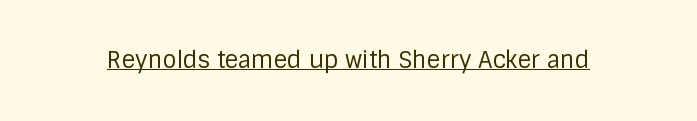
Students, observe the line beneath the letters — that is underlining. You can tell it's not italic because the verticals are truly vertical. Stems here are at most as thick as an everyday book face. Between one letter and the next there's only the usual sliver of space.
